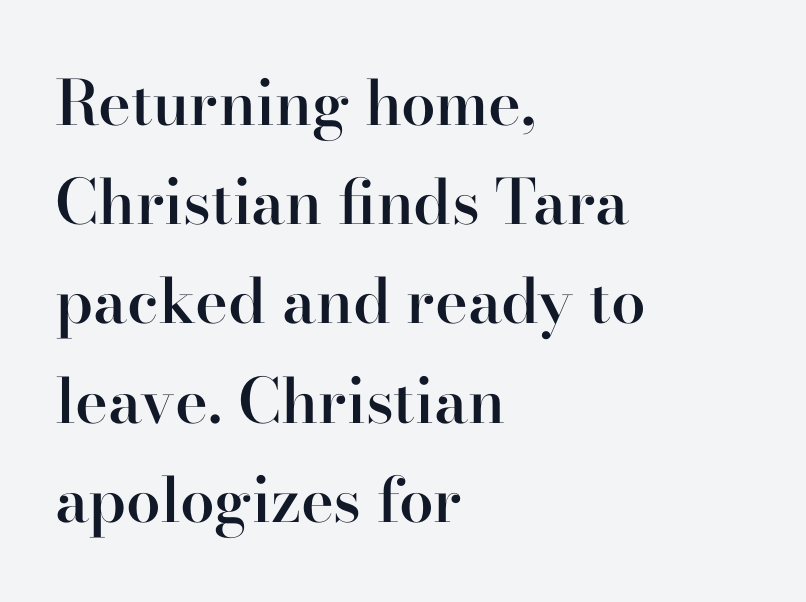
{"serif": "yes", "italic": "no", "bold": "semi", "weight": "semibold", "width": "normal", "stroke_contrast": "high", "x_height": "small", "monospaced": "no", "underline": "no", "align": "left", "line_spacing": "normal", "line_spacing_ratio": 1.6, "letter_spacing": "normal", "letter_spacing_em": 0.0, "glyph_px": 62}
